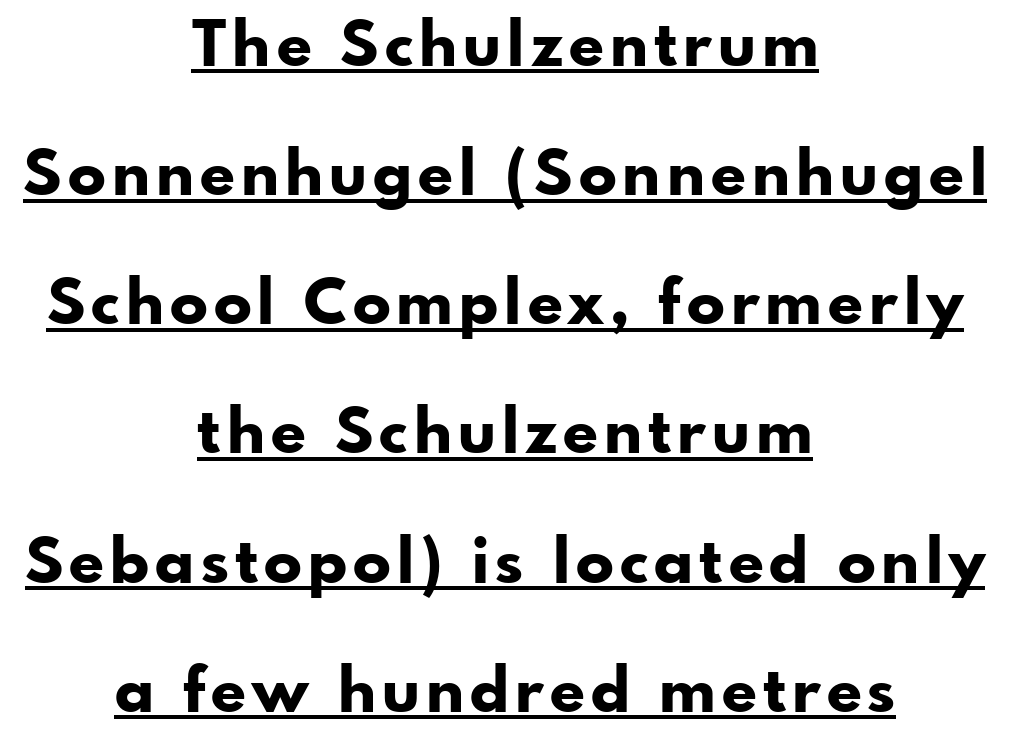
Q: Is the text bold? A: Yes.
Q: Is the text italic (slanted)? A: No, it is upright.
Q: Is the typeface a serif or a sans-serif typeface? A: Sans-serif.
Q: Is the text underlined? A: Yes.
Q: How is the paragraph aligned? A: Centered.
Q: Is the spacing between lines tight, normal or loose? A: Loose.
Q: Width (condensed, normal, or wide)? A: Normal.
Q: Stroke contrast? A: Low.
Q: x-height? A: Small.
Q: Monospaced? A: No.
